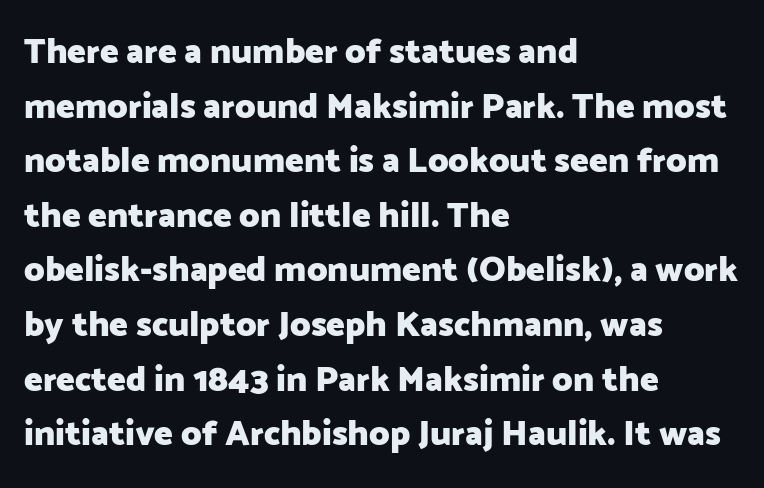
Q: Is the text bold? A: Yes.
Q: Is the text italic (slanted)? A: No, it is upright.
Q: Is the typeface a serif or a sans-serif typeface? A: Sans-serif.
Q: Is the text underlined? A: No.
Q: How is the paragraph aligned? A: Left-aligned.
Q: Is the spacing between letters normal or unusually wide? A: Normal.
Q: Is the spacing between lines tight, normal or loose? A: Normal.
Q: Width (condensed, normal, or wide)? A: Normal.
Q: Stroke contrast? A: Low.
Q: x-height? A: Medium.
Q: Monospaced? A: No.
